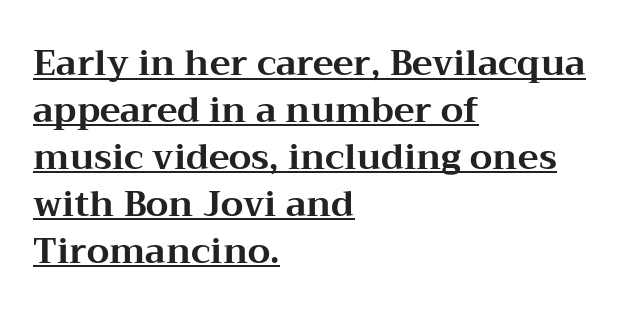
{"serif": "yes", "italic": "no", "bold": "yes", "weight": "bold", "width": "wide", "stroke_contrast": "medium", "x_height": "medium", "monospaced": "no", "underline": "yes", "align": "left", "line_spacing": "normal", "line_spacing_ratio": 1.34, "letter_spacing": "normal", "letter_spacing_em": 0.0, "glyph_px": 35}
